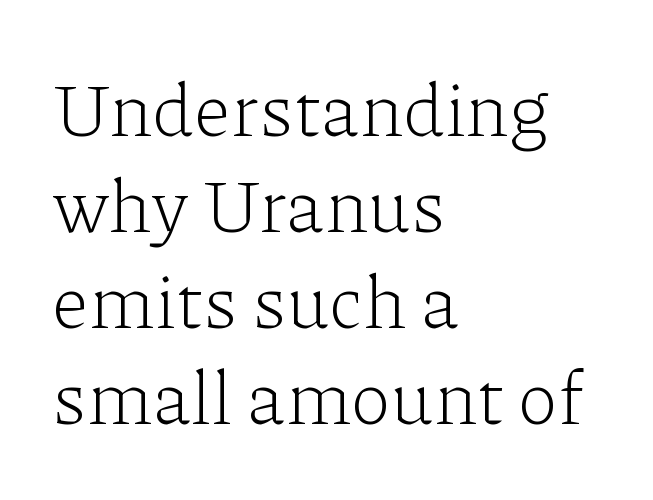
The image shows 75 px light serif type, upright; set left-aligned, normal line spacing (1.28x), normal letter spacing, not underlined; low stroke contrast and a medium x-height.
